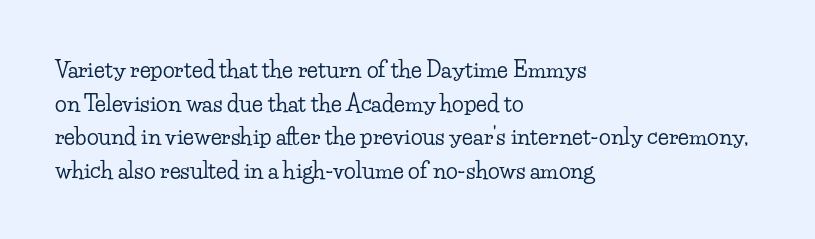
One glance says typical: line gaps are just what's usual. The letters stand upright; this is a roman face. The gap between lines stays unmarked. These lines keep a tight, regular rhythm from letter to letter. Casual observation: everything's shoved over to the left.
